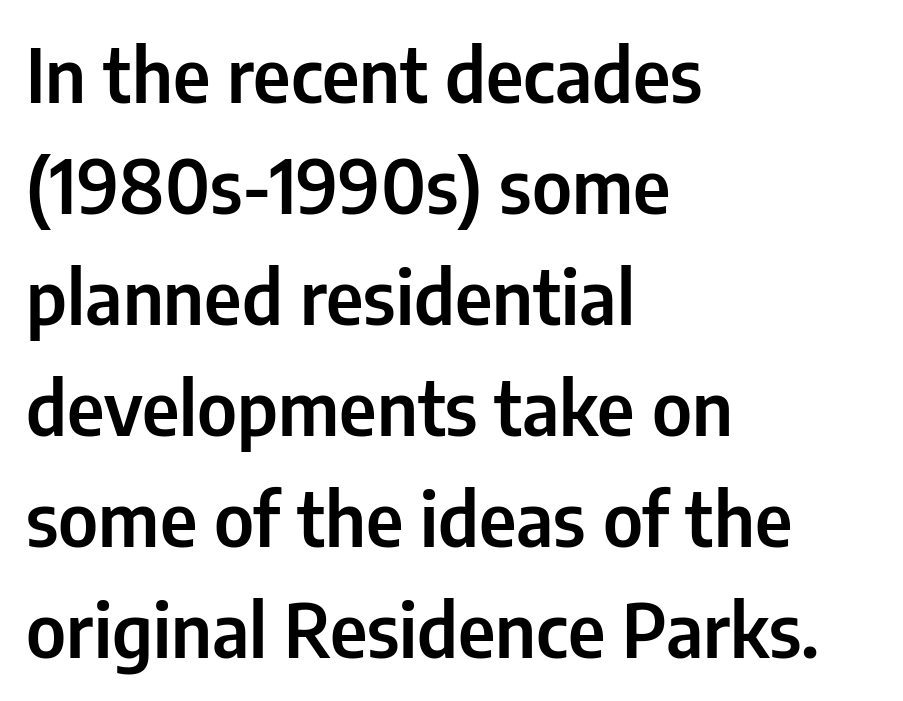
{"serif": "no", "italic": "no", "width": "condensed", "stroke_contrast": "low", "x_height": "medium", "monospaced": "no", "underline": "no", "align": "left", "line_spacing": "normal", "line_spacing_ratio": 1.5, "letter_spacing": "normal", "letter_spacing_em": 0.0, "glyph_px": 74}
